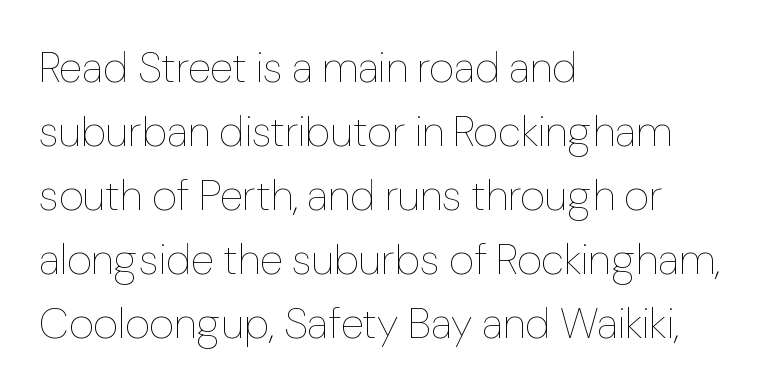
Q: Is the text bold? A: No.
Q: Is the text italic (slanted)? A: No, it is upright.
Q: Is the text underlined? A: No.
Q: How is the paragraph aligned? A: Left-aligned.
Q: Is the spacing between letters normal or unusually wide? A: Normal.
Q: Is the spacing between lines tight, normal or loose? A: Normal.
Q: Width (condensed, normal, or wide)? A: Normal.
Q: Stroke contrast? A: Low.
Q: x-height? A: Medium.
Q: Monospaced? A: No.
